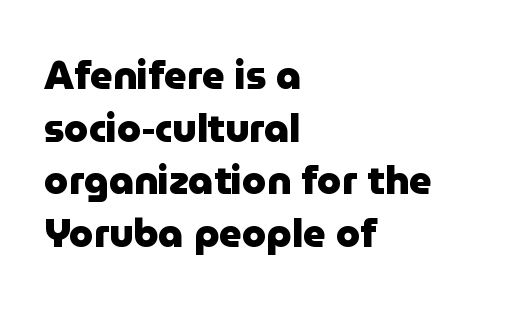
{"serif": "no", "italic": "no", "bold": "yes", "weight": "heavy", "width": "normal", "stroke_contrast": "low", "x_height": "medium", "monospaced": "no", "underline": "no", "align": "left", "line_spacing": "normal", "line_spacing_ratio": 1.35, "letter_spacing": "normal", "letter_spacing_em": 0.0, "glyph_px": 39}
